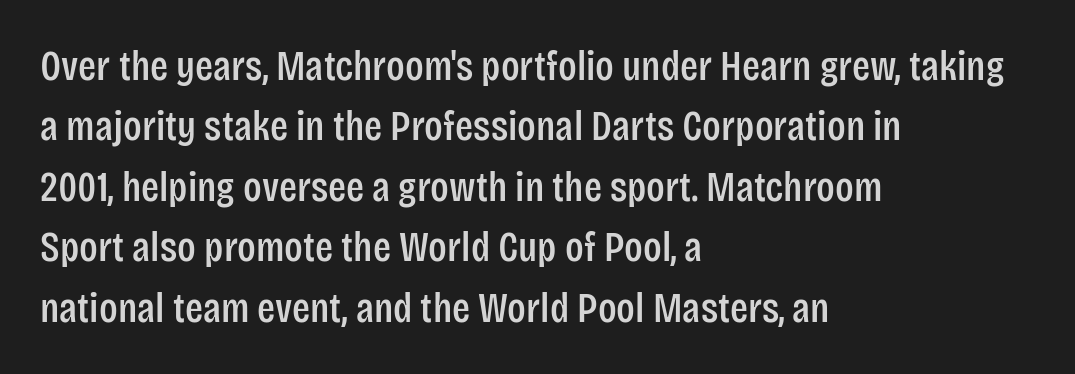
The image shows 42 px condensed sans-serif type, upright; set left-aligned, normal line spacing (1.44x), normal letter spacing, not underlined; low stroke contrast and a large x-height.
